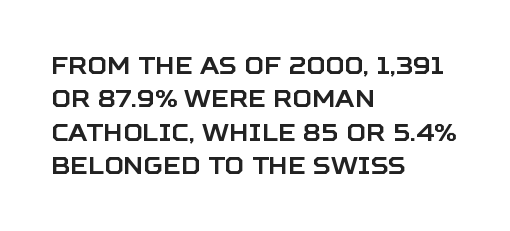
{"italic": "no", "underline": "no", "align": "left", "line_spacing": "normal", "line_spacing_ratio": 1.39, "letter_spacing": "normal", "letter_spacing_em": 0.0, "glyph_px": 24}
